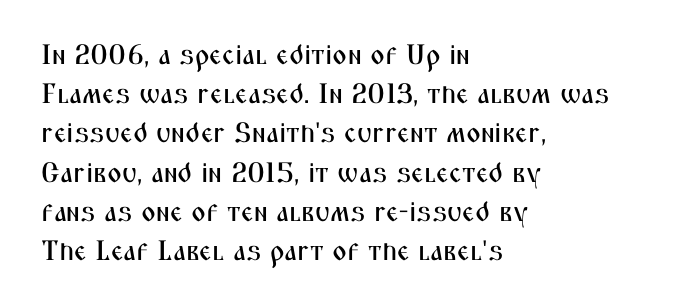
{"serif": "no", "italic": "no", "width": "condensed", "stroke_contrast": "medium", "x_height": "medium", "monospaced": "no", "underline": "no", "align": "left", "line_spacing": "normal", "line_spacing_ratio": 1.4, "letter_spacing": "normal", "letter_spacing_em": 0.0, "glyph_px": 28}
